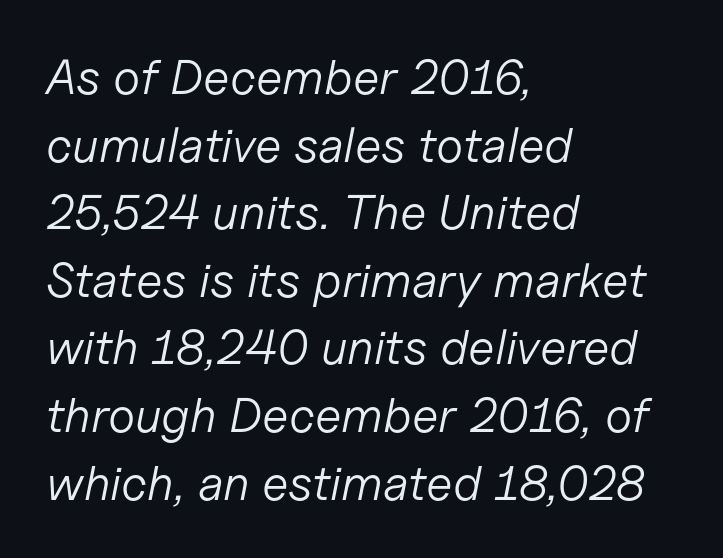
Q: Is the text bold? A: No.
Q: Is the text italic (slanted)? A: Yes, it leans right by about 11 degrees.
Q: Is the text underlined? A: No.
Q: How is the paragraph aligned? A: Left-aligned.
Q: Is the spacing between letters normal or unusually wide? A: Normal.
Q: Is the spacing between lines tight, normal or loose? A: Normal.
Q: Width (condensed, normal, or wide)? A: Normal.
Q: Stroke contrast? A: Low.
Q: x-height? A: Medium.
Q: Monospaced? A: No.
